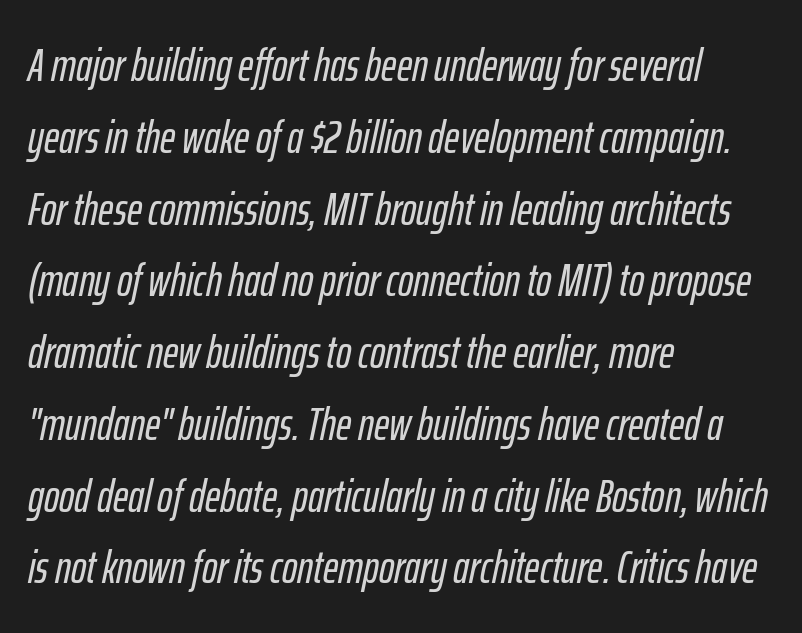
Q: Is the text italic (slanted)? A: Yes, it leans right by about 12 degrees.
Q: Is the text underlined? A: No.
Q: How is the paragraph aligned? A: Left-aligned.
Q: Is the spacing between letters normal or unusually wide? A: Normal.
Q: Is the spacing between lines tight, normal or loose? A: Normal.
Q: Width (condensed, normal, or wide)? A: Condensed.
Q: Stroke contrast? A: Low.
Q: x-height? A: Medium.
Q: Monospaced? A: No.
